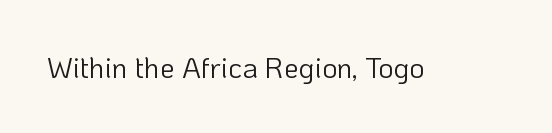
{"serif": "no", "italic": "no", "bold": "no", "weight": "light", "width": "normal", "stroke_contrast": "low", "x_height": "medium", "monospaced": "no", "underline": "no", "letter_spacing": "normal", "letter_spacing_em": 0.0, "glyph_px": 29}
